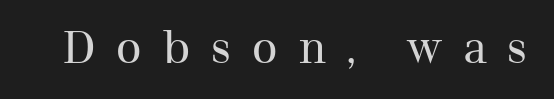
{"serif": "yes", "italic": "no", "bold": "no", "weight": "regular", "width": "normal", "stroke_contrast": "medium", "x_height": "medium", "monospaced": "no", "underline": "no", "letter_spacing": "wide", "letter_spacing_em": 0.48, "glyph_px": 44}
